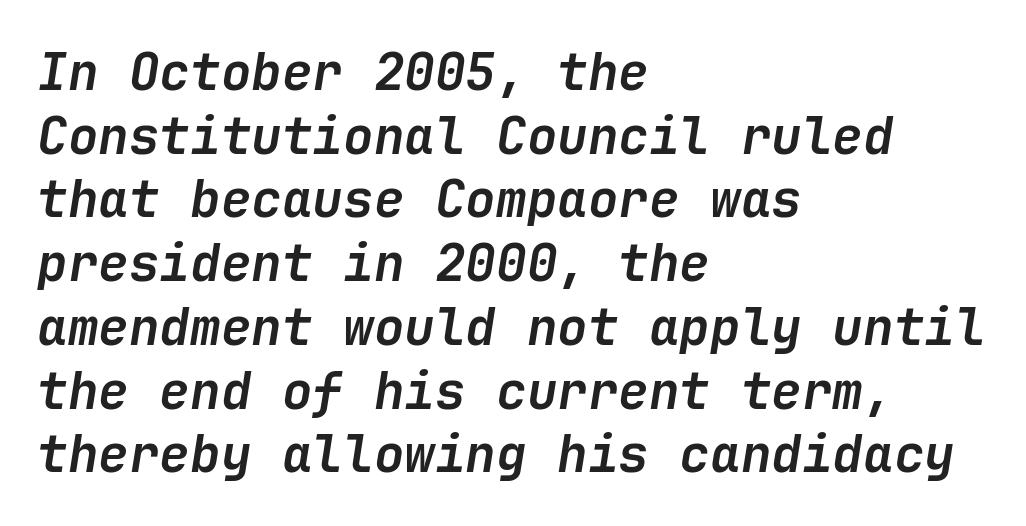
The image shows 51 px semibold type, italic (leaning right); set left-aligned, normal line spacing (1.25x), normal letter spacing, not underlined; low stroke contrast and a medium x-height.
